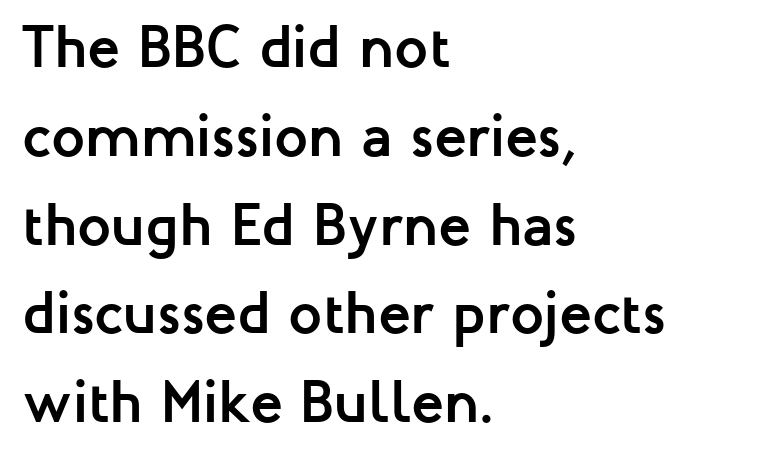
The image shows 60 px semibold sans-serif type, upright; set left-aligned, normal line spacing (1.48x), normal letter spacing, not underlined; low stroke contrast and a medium x-height.
